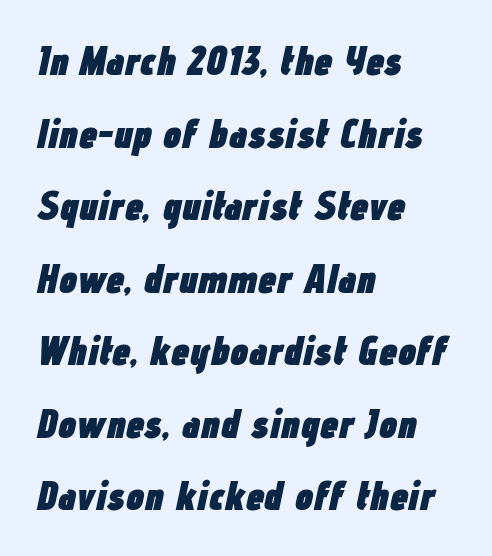
Q: Is the text bold? A: Yes.
Q: Is the text italic (slanted)? A: Yes, it leans right by about 12 degrees.
Q: Is the text underlined? A: No.
Q: How is the paragraph aligned? A: Left-aligned.
Q: Is the spacing between letters normal or unusually wide? A: Normal.
Q: Width (condensed, normal, or wide)? A: Condensed.
Q: Stroke contrast? A: Low.
Q: x-height? A: Medium.
Q: Monospaced? A: No.
